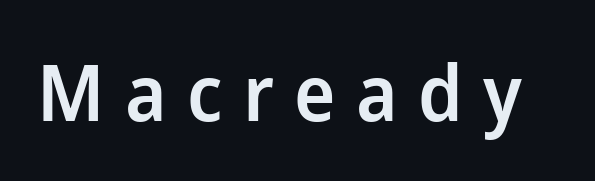
{"serif": "no", "italic": "no", "bold": "semi", "weight": "semibold", "width": "normal", "stroke_contrast": "low", "x_height": "medium", "monospaced": "no", "underline": "no", "letter_spacing": "wide", "letter_spacing_em": 0.26, "glyph_px": 78}
